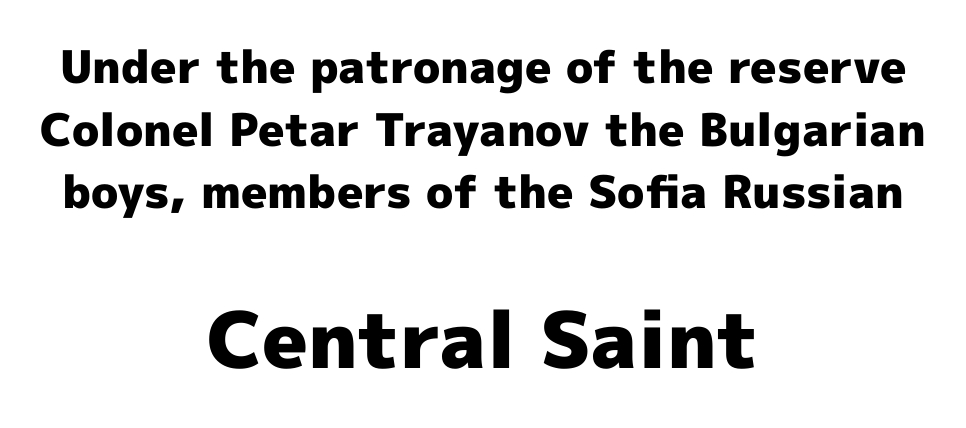
Q: Is the text bold? A: Yes.
Q: Is the text italic (slanted)? A: No, it is upright.
Q: Is the typeface a serif or a sans-serif typeface? A: Sans-serif.
Q: Is the text underlined? A: No.
Q: How is the paragraph aligned? A: Centered.
Q: Is the spacing between letters normal or unusually wide? A: Normal.
Q: Is the spacing between lines tight, normal or loose? A: Normal.
Q: Which block of text is set in a larger size, the first (top) or the second (bottom)? A: The second (bottom) one.
Q: Width (condensed, normal, or wide)? A: Normal.
Q: x-height? A: Medium.
Q: Monospaced? A: No.
